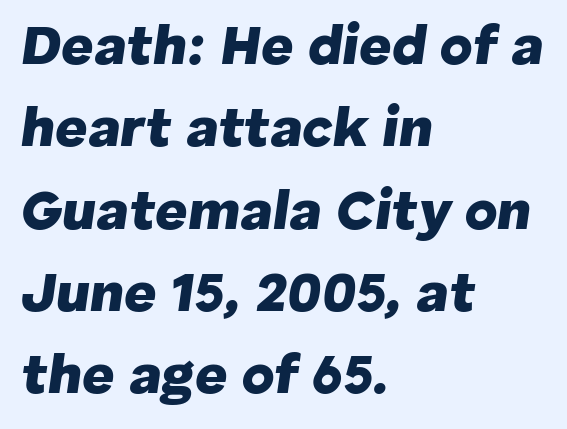
You'd pick this weight for a headline — it's a proper bold. Alignment: flush left. The passage shown has conventional tracking throughout. The leading is moderate, giving the passage an even texture. The letters advance in unequal steps, a hallmark of proportional type.
